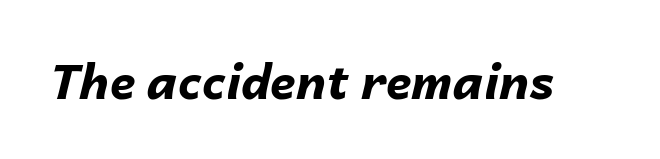
Q: Is the text bold? A: Yes.
Q: Is the text italic (slanted)? A: Yes, it leans right by about 14 degrees.
Q: Is the text underlined? A: No.
Q: Is the spacing between letters normal or unusually wide? A: Normal.
Q: Width (condensed, normal, or wide)? A: Normal.
Q: Stroke contrast? A: Low.
Q: x-height? A: Medium.
Q: Monospaced? A: No.
